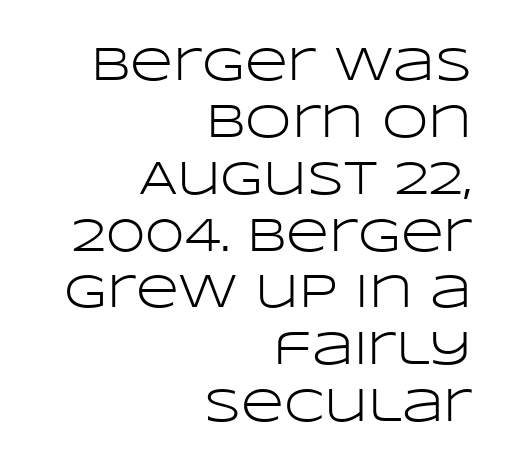
The text block is weighted toward the right margin, trailing off unevenly leftward. This sample uses an upright cut, with every glyph sitting square on the baseline. Each letter keeps its own natural width here, so spacing adapts to shape. Just letters on the line, the space beneath them empty. No extra ink here — the face is not bold. Nothing unusual about the tracking: characters are spaced as the font intends.
